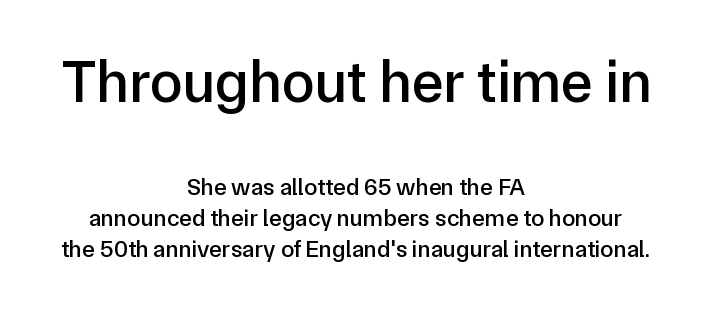
Neither beginnings nor endings align; midpoints do. Letter spacing: default. What kind of face is this? One without serifs — a sans. Does the leading feel generous? No, just average.
